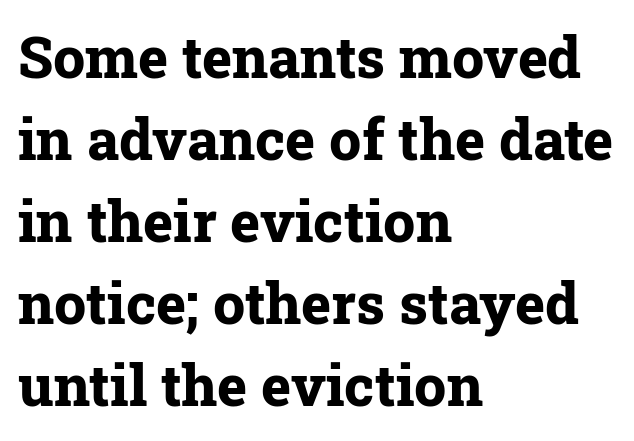
The image shows 57 px bold serif type, upright; set left-aligned, normal line spacing (1.44x), normal letter spacing, not underlined; low stroke contrast and a medium x-height.
